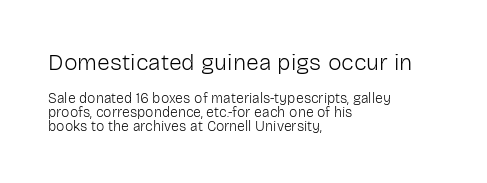
{"italic": "no", "bold": "no", "underline": "no", "align": "left", "line_spacing": "tight", "line_spacing_ratio": 0.99, "letter_spacing": "normal", "letter_spacing_em": 0.0, "larger_block": "first", "size_ratio": 1.64, "glyph_px": 23}
